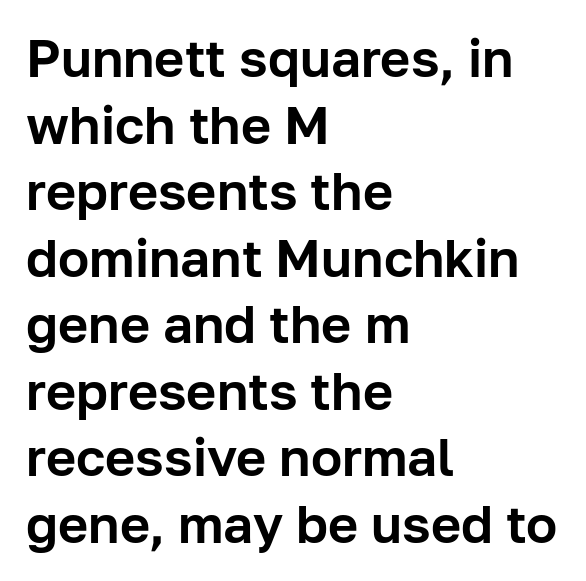
Looks like regular typesetting: each glyph gets only the width it needs. Stroke terminals: plain, sans-serif. The letters stand upright; this is a roman face. Students, observe: this is what conventionally led text looks like. Quick note: underline off. Tracking value appears to be zero — textbook default spacing.
